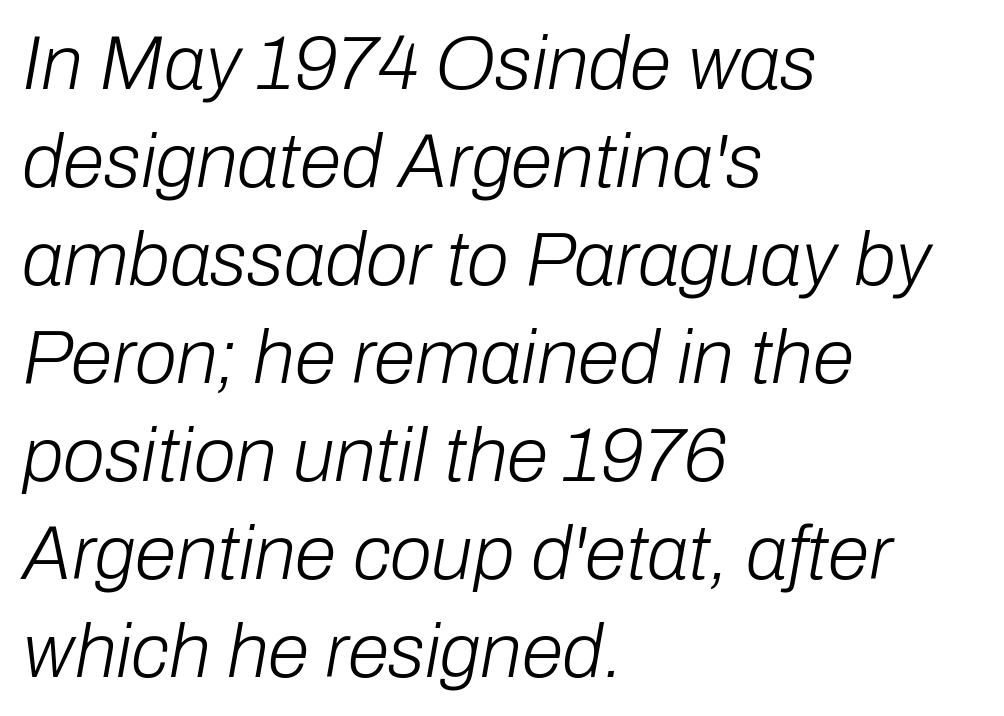
Q: Is the text bold? A: No.
Q: Is the text italic (slanted)? A: Yes, it leans right by about 10 degrees.
Q: Is the text underlined? A: No.
Q: How is the paragraph aligned? A: Left-aligned.
Q: Is the spacing between letters normal or unusually wide? A: Normal.
Q: Is the spacing between lines tight, normal or loose? A: Normal.
Q: Width (condensed, normal, or wide)? A: Normal.
Q: Stroke contrast? A: Low.
Q: x-height? A: Medium.
Q: Monospaced? A: No.
